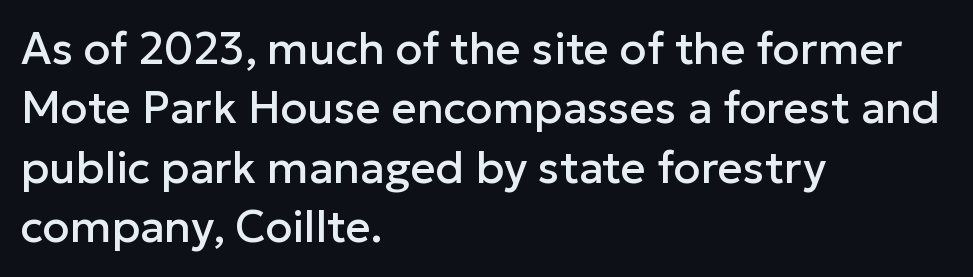
Default kerning and tracking; the words read as compact shapes. The characters display no serif detailing; their extremities are plain. Letters rest on an invisible, unmarked baseline. Line spacing here is normal.
